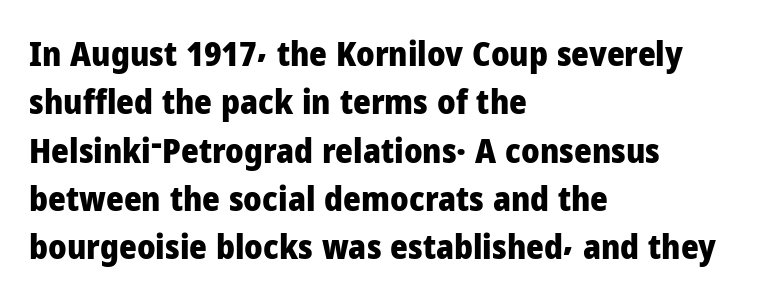
Unlike italic type, these characters show no tilt at all. Varying glyph widths throughout — classic text-font behaviour. Nobody drew a line under any word here. To sum up the face: it is a sans, with no serifs.
